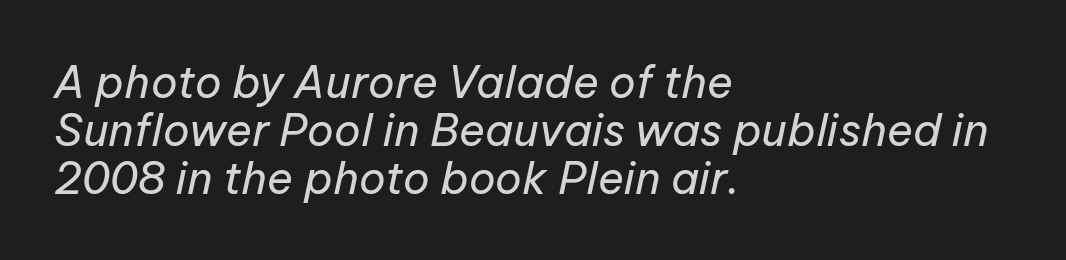
{"italic": "yes", "lean": "right", "slant_degrees": 12, "bold": "no", "weight": "regular", "width": "normal", "stroke_contrast": "low", "x_height": "medium", "monospaced": "no", "underline": "no", "align": "left", "line_spacing": "tight", "line_spacing_ratio": 1.09, "letter_spacing": "normal", "letter_spacing_em": 0.0, "glyph_px": 44}
